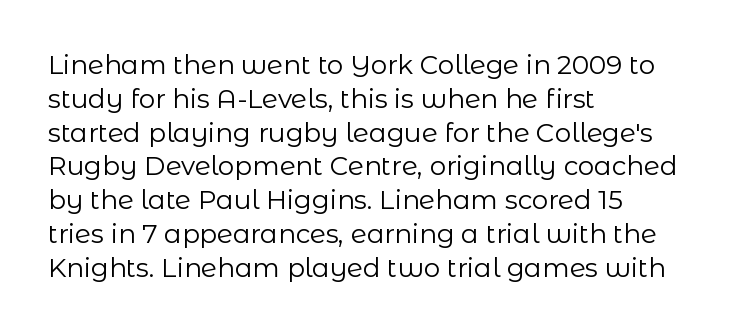
The image shows 26 px text type, upright; set left-aligned, normal line spacing (1.3x), normal letter spacing, not underlined.
